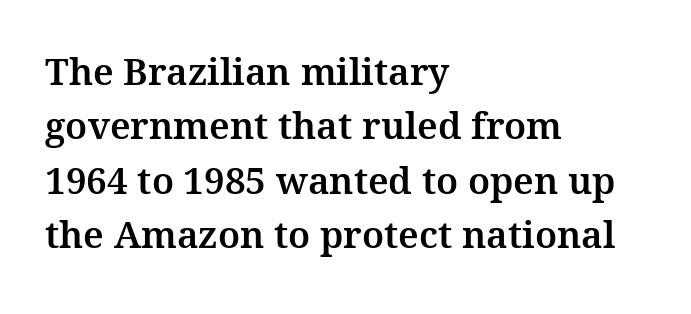
{"serif": "yes", "italic": "no", "width": "normal", "stroke_contrast": "medium", "x_height": "medium", "monospaced": "no", "underline": "no", "align": "left", "line_spacing": "normal", "line_spacing_ratio": 1.47, "letter_spacing": "normal", "letter_spacing_em": 0.0, "glyph_px": 37}
